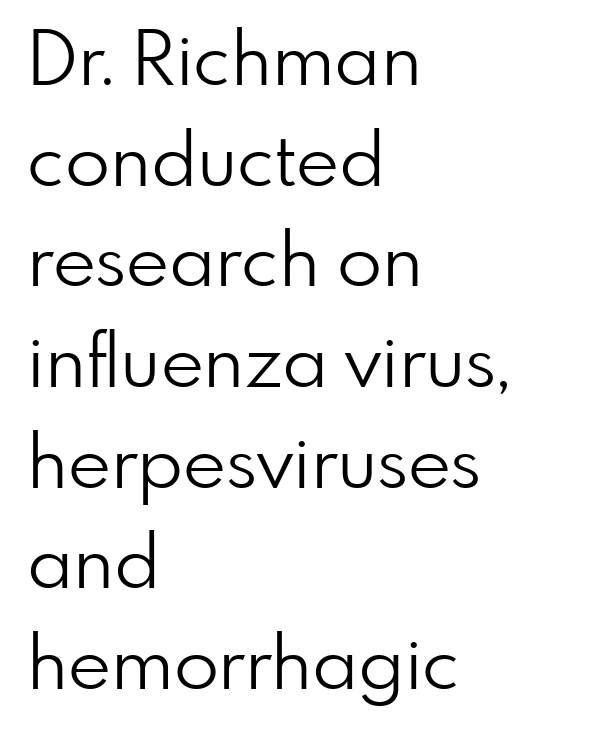
Q: Is the text bold? A: No.
Q: Is the text italic (slanted)? A: No, it is upright.
Q: Is the typeface a serif or a sans-serif typeface? A: Sans-serif.
Q: Is the text underlined? A: No.
Q: How is the paragraph aligned? A: Left-aligned.
Q: Is the spacing between letters normal or unusually wide? A: Normal.
Q: Is the spacing between lines tight, normal or loose? A: Normal.
Q: Width (condensed, normal, or wide)? A: Normal.
Q: Stroke contrast? A: Low.
Q: x-height? A: Small.
Q: Monospaced? A: No.
